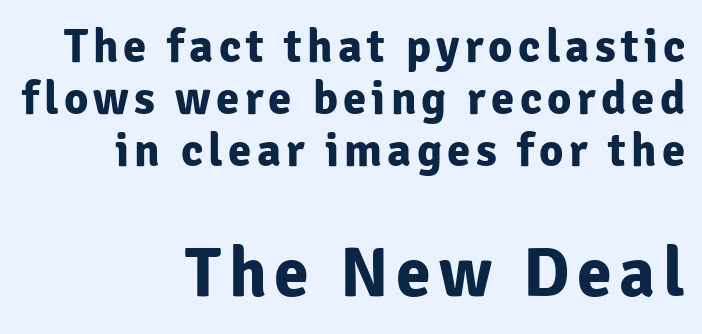
Q: Is the text bold? A: Yes.
Q: Is the text italic (slanted)? A: No, it is upright.
Q: Is the typeface a serif or a sans-serif typeface? A: Sans-serif.
Q: Is the text underlined? A: No.
Q: How is the paragraph aligned? A: Right-aligned.
Q: Is the spacing between lines tight, normal or loose? A: Tight.
Q: Which block of text is set in a larger size, the first (top) or the second (bottom)? A: The second (bottom) one.
Q: Width (condensed, normal, or wide)? A: Normal.
Q: Stroke contrast? A: Low.
Q: x-height? A: Medium.
Q: Monospaced? A: No.
